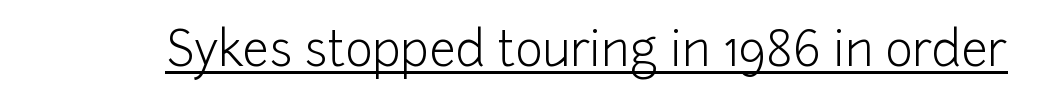
These glyphs show unthickened strokes, regular width or finer. This sample has the flowing, uneven cadence of proportional lettering. Observe the ordinary spacing: letters are neighbours, not strangers. The characters display no serif detailing; their extremities are plain. The lettering holds an erect, upright posture throughout.
